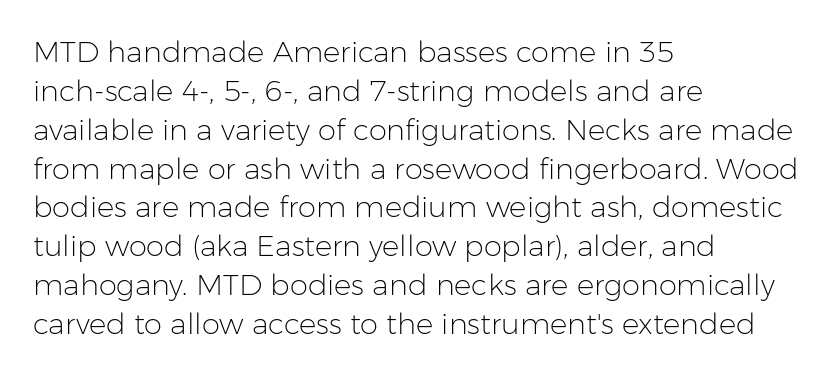
Q: Is the text bold? A: No.
Q: Is the text italic (slanted)? A: No, it is upright.
Q: Is the typeface a serif or a sans-serif typeface? A: Sans-serif.
Q: Is the text underlined? A: No.
Q: How is the paragraph aligned? A: Left-aligned.
Q: Is the spacing between letters normal or unusually wide? A: Normal.
Q: Is the spacing between lines tight, normal or loose? A: Normal.
Q: Width (condensed, normal, or wide)? A: Normal.
Q: Stroke contrast? A: Low.
Q: x-height? A: Medium.
Q: Monospaced? A: No.
